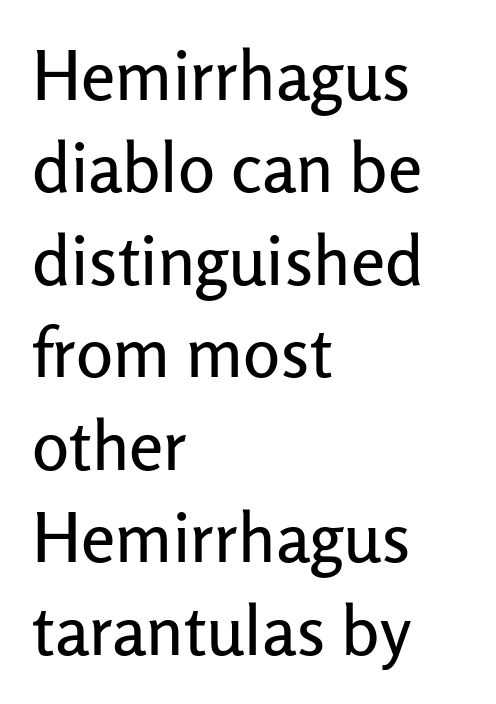
{"serif": "no", "italic": "no", "width": "normal", "stroke_contrast": "low", "x_height": "medium", "monospaced": "no", "underline": "no", "align": "left", "line_spacing": "normal", "line_spacing_ratio": 1.34, "letter_spacing": "normal", "letter_spacing_em": 0.0, "glyph_px": 69}
